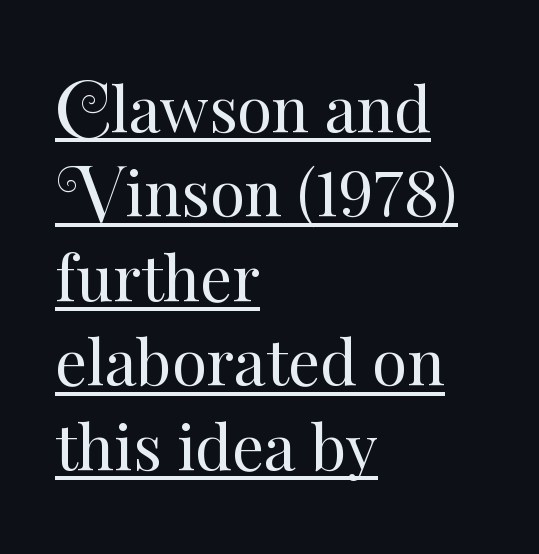
The letters stand straight up with perfectly vertical stems. Is the letter spacing exaggerated? No — it looks like the ordinary default. These lines are rendered in a variable-pitch font. Notice how descenders clear the ascenders below comfortably — that's standard leading. Caption: multi-line text, flush left, ragged right. Is the stroke heavy? The answer is a plain regular-or-lighter.
